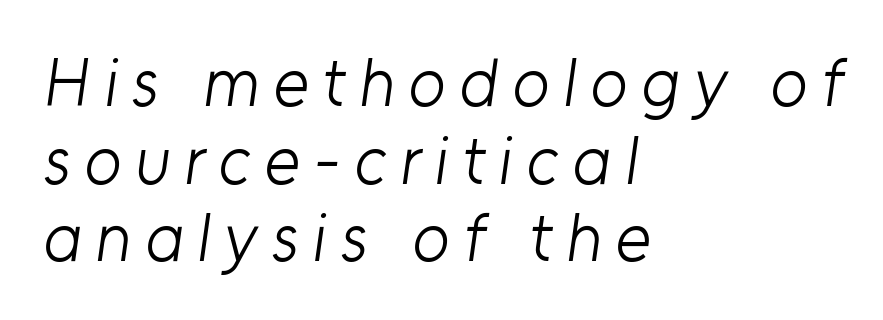
Observe the absence of serifs on each vertical stroke in this sample. The letterforms stand isolated, each surrounded by extra space. Looks like regular typesetting: each glyph gets only the width it needs. Short and long lines alike share a common starting point at left.
